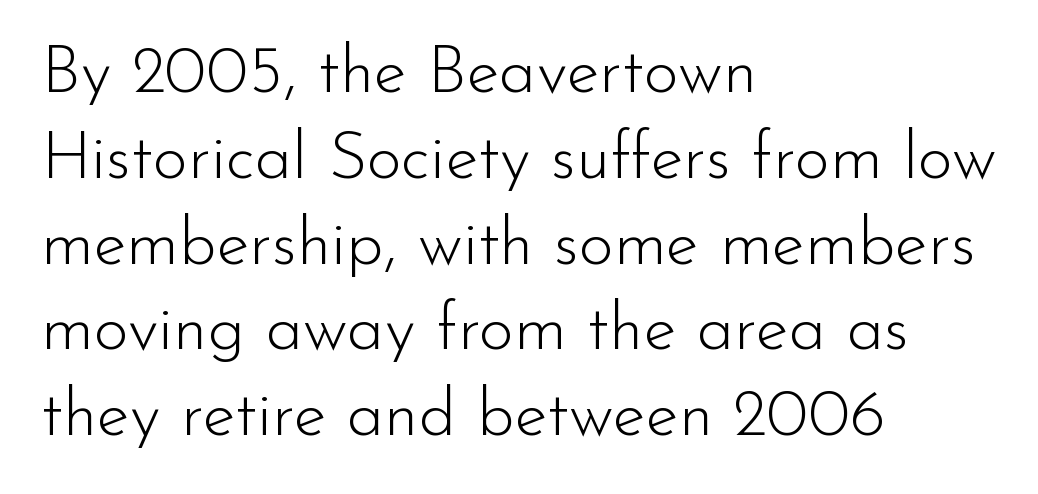
Every stem runs plumb, perpendicular to the baseline. This sample uses a sans-serif face. Stem width sits at or under what a default text font uses. Nobody drew a line under any word here.
